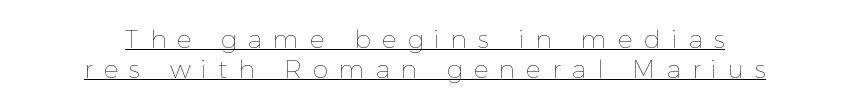
{"italic": "no", "bold": "no", "underline": "yes", "align": "center", "line_spacing_ratio": 1.21, "letter_spacing": "wide", "letter_spacing_em": 0.44, "glyph_px": 25}
